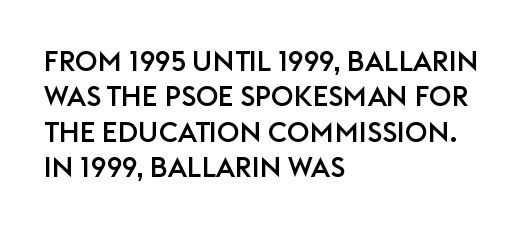
Q: Is the text italic (slanted)? A: No, it is upright.
Q: Is the typeface a serif or a sans-serif typeface? A: Sans-serif.
Q: Is the text underlined? A: No.
Q: How is the paragraph aligned? A: Left-aligned.
Q: Is the spacing between letters normal or unusually wide? A: Normal.
Q: Is the spacing between lines tight, normal or loose? A: Normal.
Q: Width (condensed, normal, or wide)? A: Normal.
Q: Stroke contrast? A: Low.
Q: x-height? A: Large.
Q: Monospaced? A: No.
